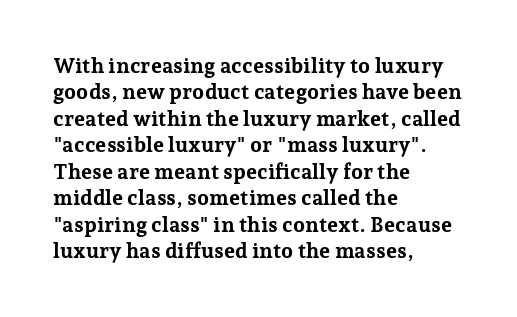
What weight is shown? A full bold with thick strokes. The lettering holds an erect, upright posture throughout. Plain, unruled lines of type. The rendering keeps characters at their native spacing. Leading: standard.
